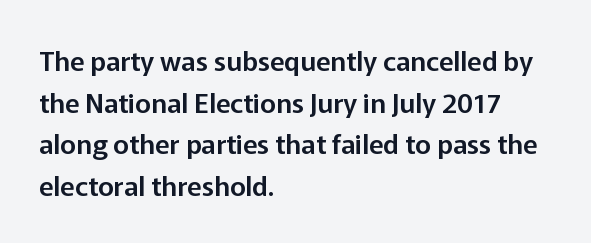
Q: Is the text italic (slanted)? A: No, it is upright.
Q: Is the text underlined? A: No.
Q: How is the paragraph aligned? A: Left-aligned.
Q: Is the spacing between letters normal or unusually wide? A: Normal.
Q: Is the spacing between lines tight, normal or loose? A: Normal.
